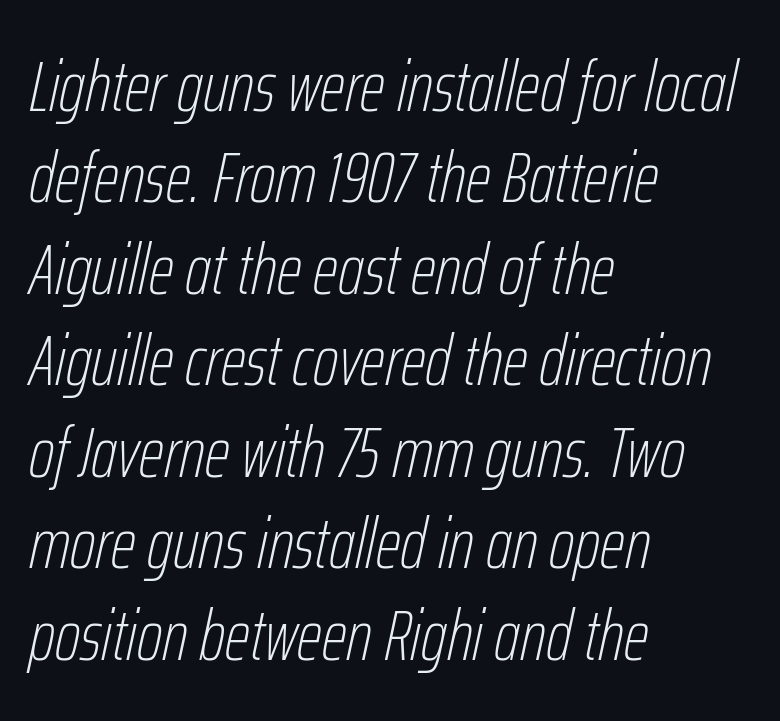
The image shows 72 px thin, condensed type, italic (leaning right); set left-aligned, normal line spacing (1.27x), normal letter spacing, not underlined; low stroke contrast and a medium x-height.
